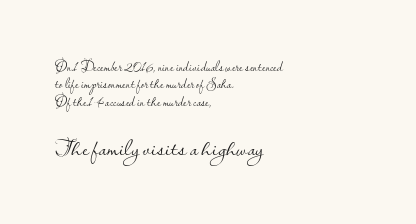
Q: Is the text bold? A: No.
Q: Is the text italic (slanted)? A: Yes.
Q: Is the text underlined? A: No.
Q: How is the paragraph aligned? A: Left-aligned.
Q: Is the spacing between letters normal or unusually wide? A: Normal.
Q: Is the spacing between lines tight, normal or loose? A: Normal.
Q: Which block of text is set in a larger size, the first (top) or the second (bottom)? A: The second (bottom) one.
